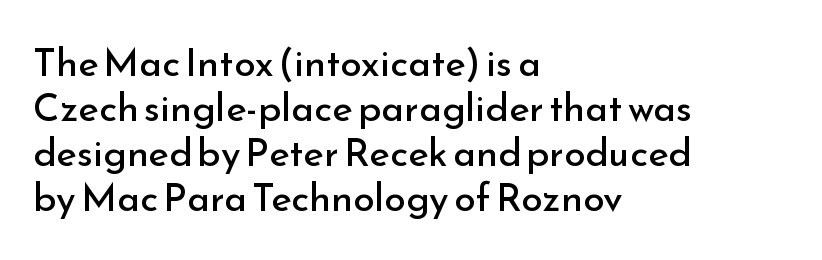
The image shows 39 px regular-weight sans-serif type, upright; set left-aligned, tight line spacing (1.15x), normal letter spacing, not underlined; low stroke contrast and a small x-height.
